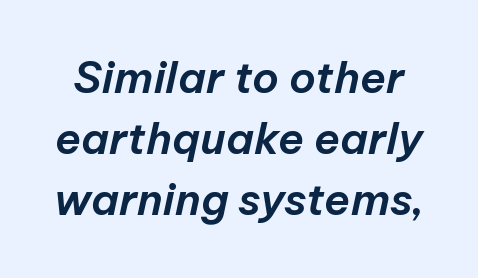
Q: Is the text italic (slanted)? A: Yes, it leans right by about 12 degrees.
Q: Is the text underlined? A: No.
Q: Is the spacing between letters normal or unusually wide? A: Normal.
Q: Is the spacing between lines tight, normal or loose? A: Normal.
Q: Width (condensed, normal, or wide)? A: Normal.
Q: Stroke contrast? A: Low.
Q: x-height? A: Medium.
Q: Monospaced? A: No.
